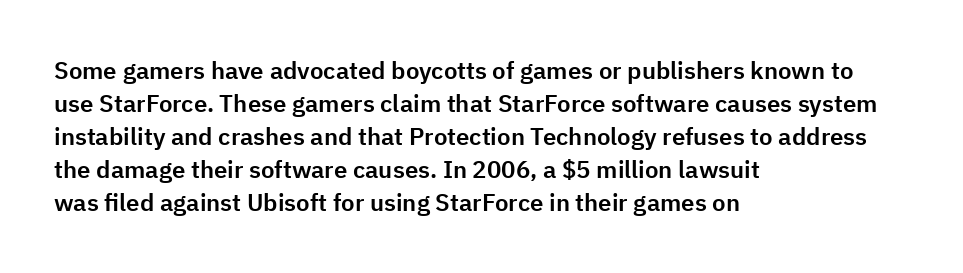
The lines are quadded left. Does extra space separate the letters? No, they use regular spacing. Tall strokes in this sample are plumb rather than angled. Notice how descenders clear the ascenders below comfortably — that's standard leading. This rendering features lettering with no underline.
